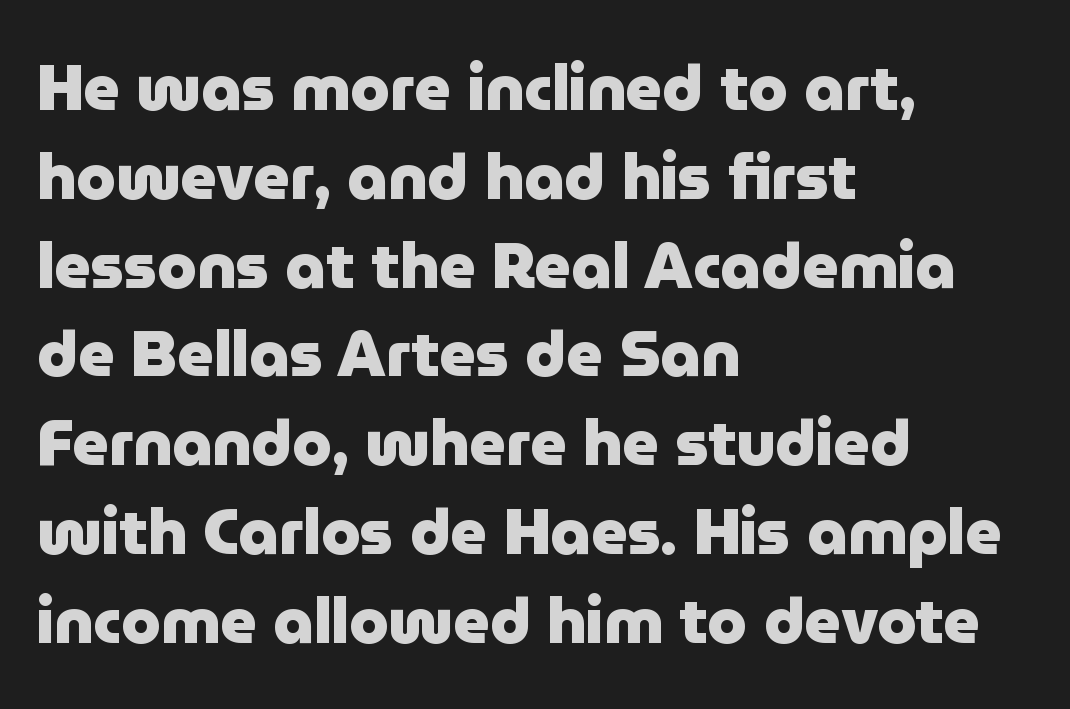
The image shows 63 px heavy sans-serif type, upright; set left-aligned, normal line spacing (1.41x), normal letter spacing, not underlined; low stroke contrast and a medium x-height.
